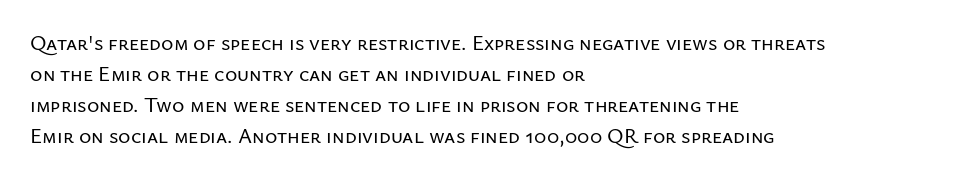
Does the copy run flush right? No — it runs flush left. The specimen reads as upright at a glance. Between one letter and the next there's only the usual sliver of space. The designer left line spacing at the default.
